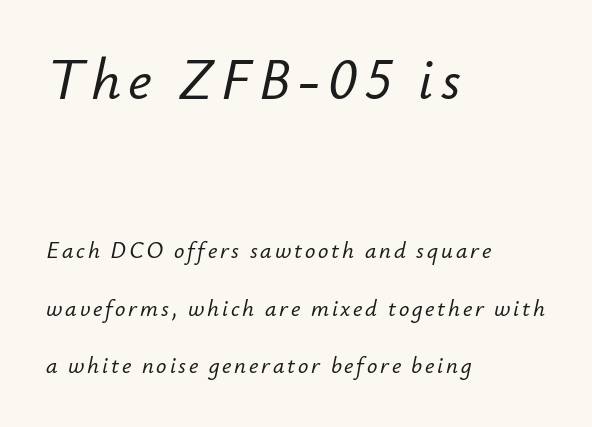
{"italic": "yes", "lean": "right", "slant_degrees": 12, "width": "normal", "stroke_contrast": "low", "x_height": "small", "monospaced": "no", "underline": "no", "align": "left", "line_spacing": "loose", "line_spacing_ratio": 2.5, "larger_block": "first", "size_ratio": 2.52, "glyph_px": 58}
